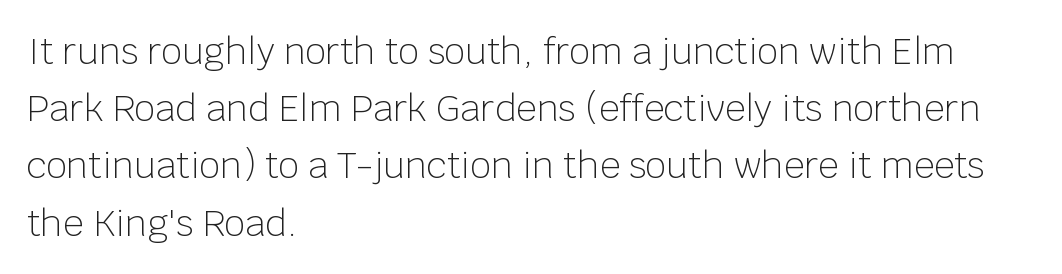
{"serif": "no", "italic": "no", "bold": "no", "weight": "light", "width": "normal", "stroke_contrast": "low", "x_height": "large", "monospaced": "no", "underline": "no", "align": "left", "line_spacing": "normal", "line_spacing_ratio": 1.59, "letter_spacing": "normal", "letter_spacing_em": 0.0, "glyph_px": 36}
